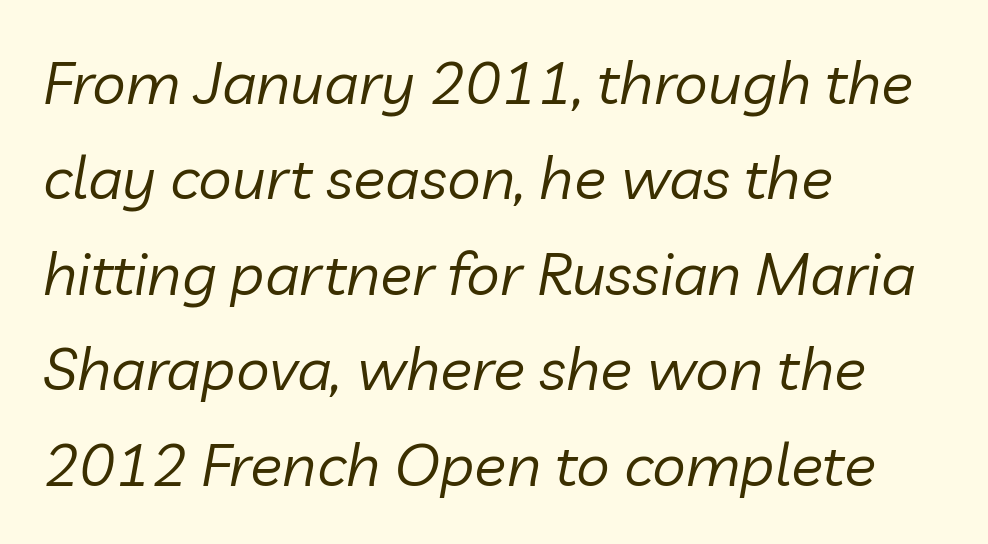
Q: Is the text bold? A: No.
Q: Is the text italic (slanted)? A: Yes, it leans right by about 10 degrees.
Q: Is the text underlined? A: No.
Q: How is the paragraph aligned? A: Left-aligned.
Q: Is the spacing between letters normal or unusually wide? A: Normal.
Q: Is the spacing between lines tight, normal or loose? A: Normal.
Q: Width (condensed, normal, or wide)? A: Normal.
Q: Stroke contrast? A: Low.
Q: x-height? A: Medium.
Q: Monospaced? A: No.
